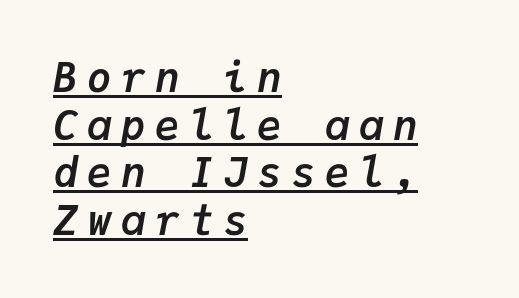
Q: Is the text bold? A: Yes.
Q: Is the text italic (slanted)? A: Yes, it leans right by about 9 degrees.
Q: Is the text underlined? A: Yes.
Q: How is the paragraph aligned? A: Left-aligned.
Q: Is the spacing between letters normal or unusually wide? A: Unusually wide.
Q: Width (condensed, normal, or wide)? A: Normal.
Q: Stroke contrast? A: Low.
Q: x-height? A: Medium.
Q: Monospaced? A: Yes.
